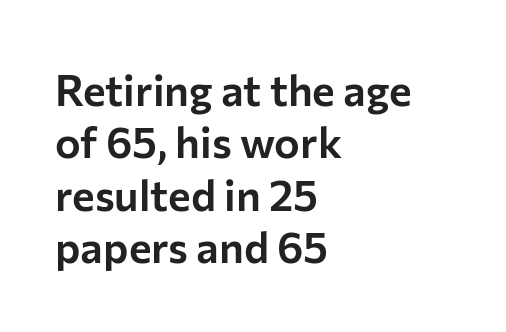
Q: Is the text italic (slanted)? A: No, it is upright.
Q: Is the typeface a serif or a sans-serif typeface? A: Sans-serif.
Q: Is the text underlined? A: No.
Q: How is the paragraph aligned? A: Left-aligned.
Q: Is the spacing between letters normal or unusually wide? A: Normal.
Q: Width (condensed, normal, or wide)? A: Normal.
Q: Stroke contrast? A: Low.
Q: x-height? A: Medium.
Q: Monospaced? A: No.
